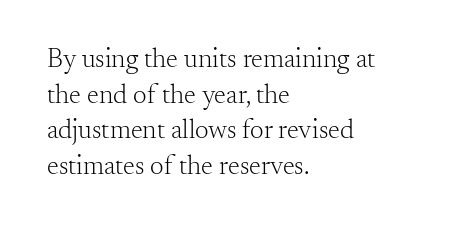
{"italic": "no", "bold": "no", "underline": "no", "align": "left", "line_spacing": "normal", "line_spacing_ratio": 1.32, "letter_spacing": "normal", "letter_spacing_em": 0.0, "glyph_px": 27}
